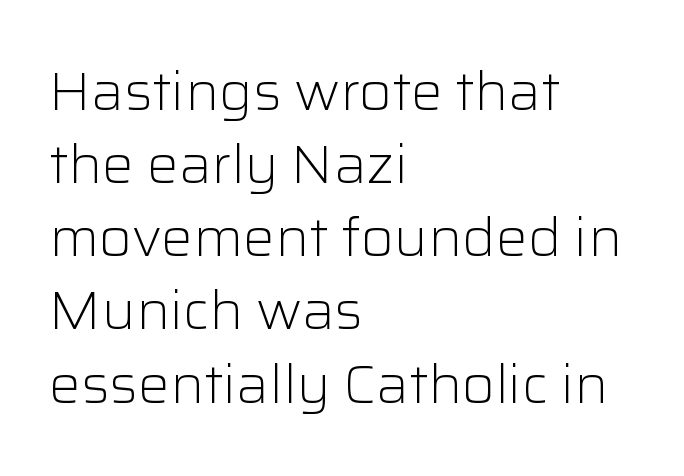
Q: Is the text bold? A: No.
Q: Is the text italic (slanted)? A: No, it is upright.
Q: Is the typeface a serif or a sans-serif typeface? A: Sans-serif.
Q: Is the text underlined? A: No.
Q: How is the paragraph aligned? A: Left-aligned.
Q: Is the spacing between letters normal or unusually wide? A: Normal.
Q: Is the spacing between lines tight, normal or loose? A: Normal.
Q: Width (condensed, normal, or wide)? A: Normal.
Q: Stroke contrast? A: Low.
Q: x-height? A: Medium.
Q: Monospaced? A: No.
